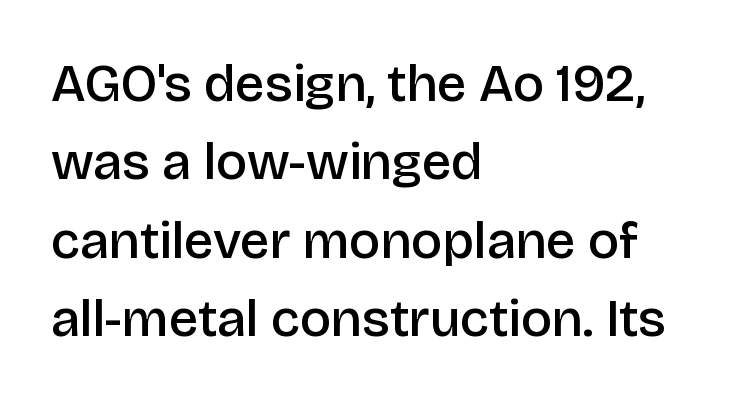
{"serif": "no", "italic": "no", "bold": "semi", "weight": "semibold", "width": "normal", "stroke_contrast": "low", "x_height": "large", "monospaced": "no", "underline": "no", "align": "left", "line_spacing": "normal", "line_spacing_ratio": 1.48, "letter_spacing": "normal", "letter_spacing_em": 0.0, "glyph_px": 53}
